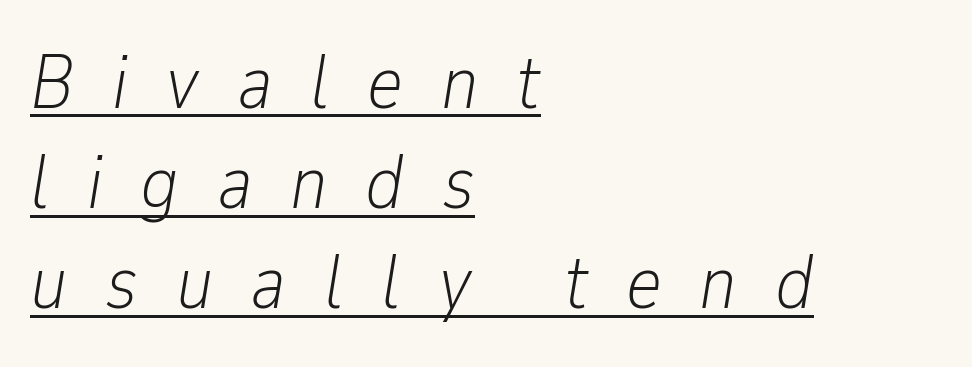
Q: Is the text bold? A: No.
Q: Is the text italic (slanted)? A: Yes, it leans right by about 9 degrees.
Q: Is the text underlined? A: Yes.
Q: How is the paragraph aligned? A: Left-aligned.
Q: Is the spacing between letters normal or unusually wide? A: Unusually wide.
Q: Is the spacing between lines tight, normal or loose? A: Normal.
Q: Width (condensed, normal, or wide)? A: Condensed.
Q: Stroke contrast? A: Low.
Q: x-height? A: Medium.
Q: Monospaced? A: No.
